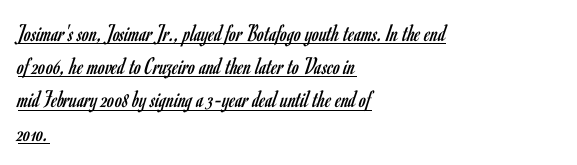
The image shows 25 px text type; set left-aligned, normal line spacing (1.33x), normal letter spacing, underlined.
